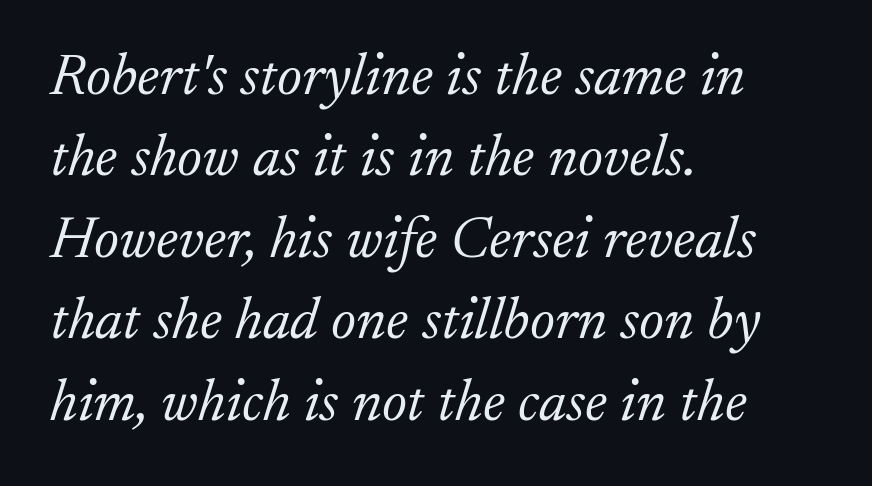
Q: Is the text bold? A: No.
Q: Is the text italic (slanted)? A: Yes, it leans right by about 17 degrees.
Q: Is the typeface a serif or a sans-serif typeface? A: Serif.
Q: Is the text underlined? A: No.
Q: How is the paragraph aligned? A: Left-aligned.
Q: Is the spacing between letters normal or unusually wide? A: Normal.
Q: Is the spacing between lines tight, normal or loose? A: Normal.
Q: Width (condensed, normal, or wide)? A: Normal.
Q: Stroke contrast? A: Low.
Q: x-height? A: Small.
Q: Monospaced? A: No.
